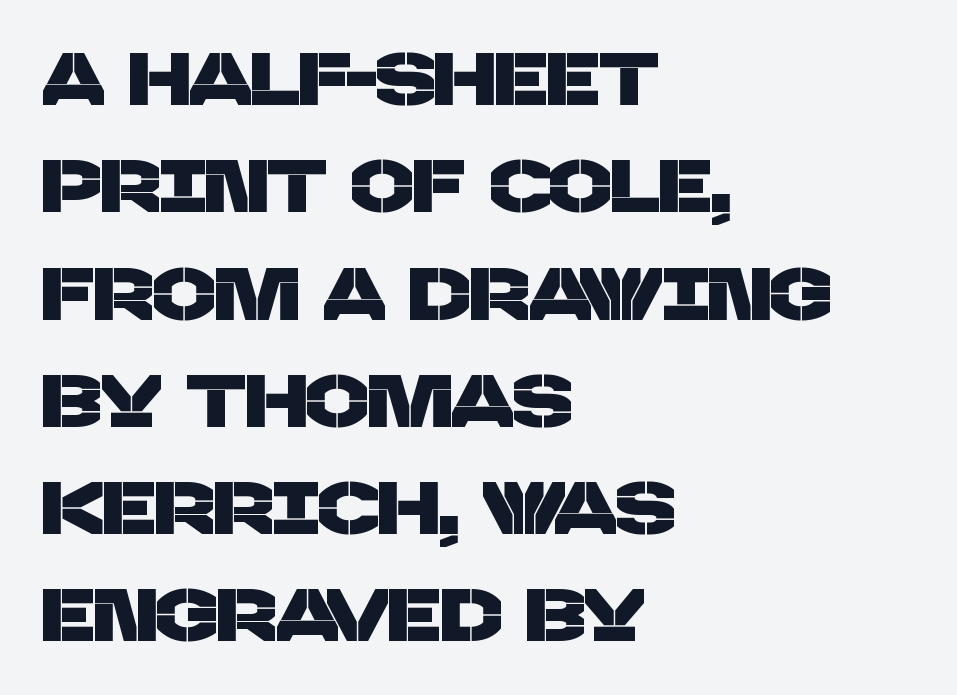
Q: Is the typeface a serif or a sans-serif typeface? A: Sans-serif.
Q: Is the text underlined? A: No.
Q: How is the paragraph aligned? A: Left-aligned.
Q: Is the spacing between letters normal or unusually wide? A: Normal.
Q: Is the spacing between lines tight, normal or loose? A: Normal.
Q: Width (condensed, normal, or wide)? A: Normal.
Q: Stroke contrast? A: Low.
Q: x-height? A: Large.
Q: Monospaced? A: No.
